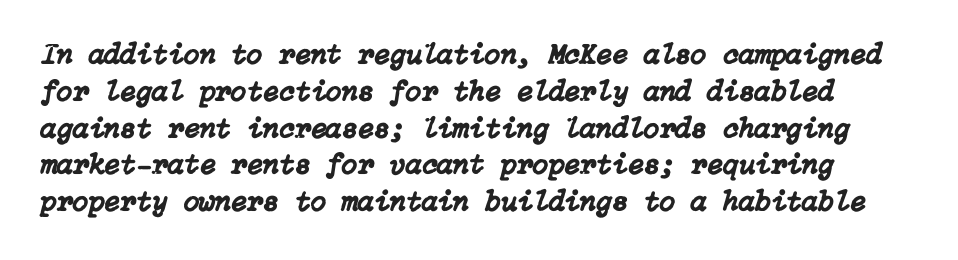
Clear beneath every line of the passage. This is oblique type, the kind used for emphasis or titles. No extra tracking has been applied to these lines. Line spacing here is normal.
